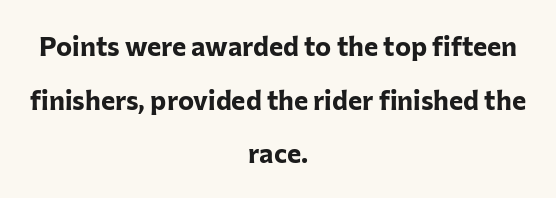
{"italic": "no", "bold": "yes", "underline": "no", "align": "center", "line_spacing": "loose", "line_spacing_ratio": 1.99, "letter_spacing": "normal", "letter_spacing_em": 0.0, "glyph_px": 27}
